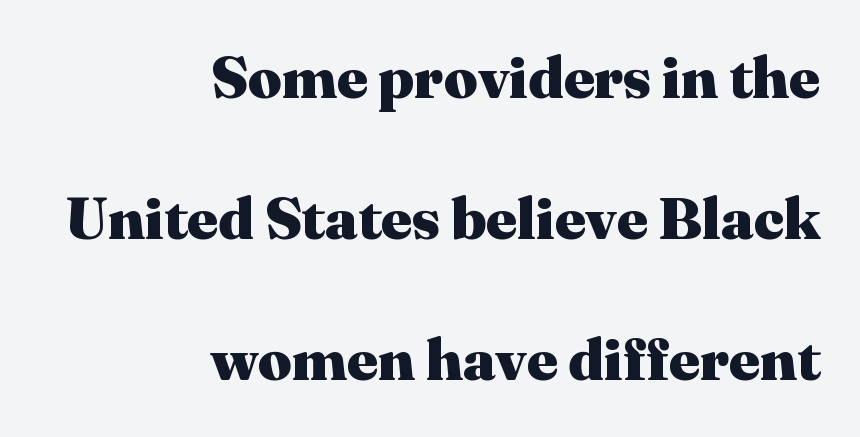
{"serif": "yes", "italic": "no", "bold": "yes", "weight": "heavy", "width": "normal", "stroke_contrast": "medium", "x_height": "medium", "monospaced": "no", "underline": "no", "align": "right", "line_spacing": "loose", "line_spacing_ratio": 2.39, "letter_spacing": "normal", "letter_spacing_em": 0.0, "glyph_px": 59}
